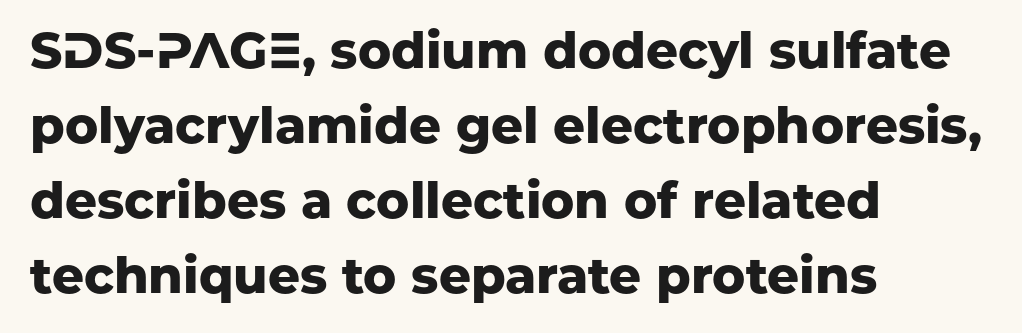
The image shows 50 px heavy sans-serif type, upright; set left-aligned, normal line spacing (1.5x), normal letter spacing, not underlined; low stroke contrast and a medium x-height.
